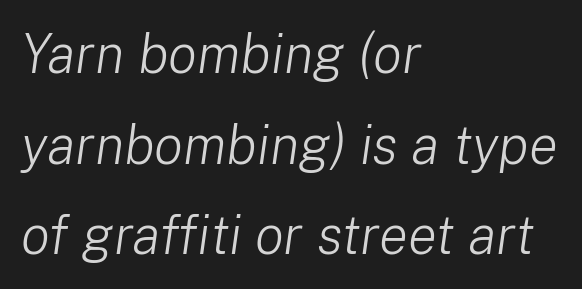
Varying glyph widths throughout — classic text-font behaviour. Which margin do the lines hug? The left one — the right edge is uneven. Spacing between characters is what you'd get straight out of the box. The space between consecutive lines is moderate. Just letters on the line, the space beneath them empty.
